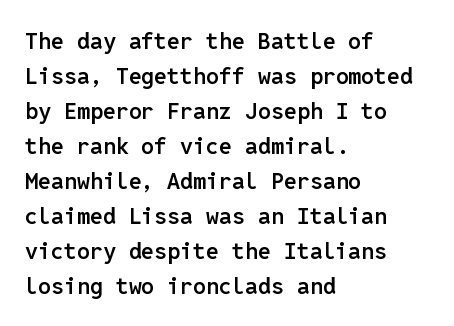
Teacher's note: observe the even left margin — that is flush-left alignment. The letters stand upright; this is a roman face. The string is rendered with underlining switched off. A somewhat darkened texture: the type is semibold rather than bold.
